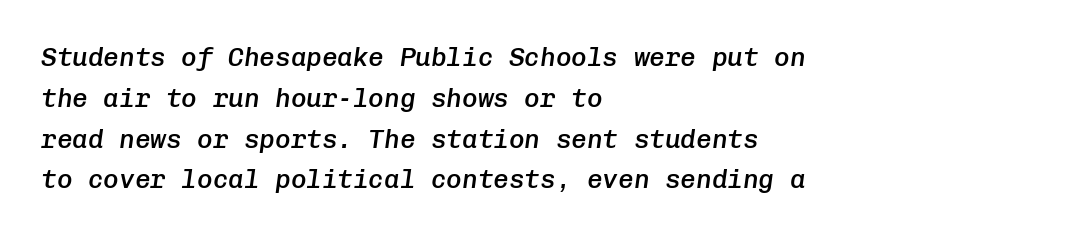
The image shows 26 px text type, italic (leaning right); set left-aligned, normal line spacing (1.57x), normal letter spacing, not underlined.
